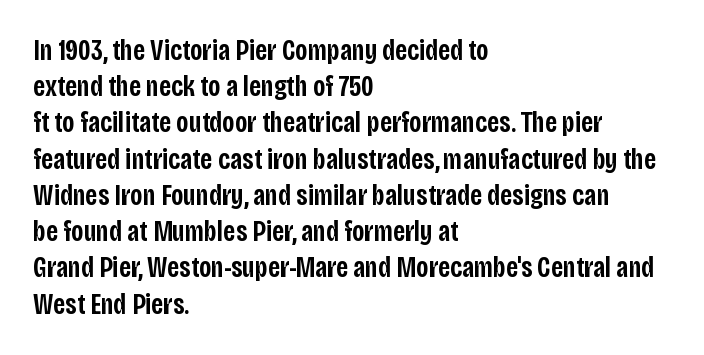
{"serif": "no", "italic": "no", "bold": "semi", "weight": "semibold", "width": "condensed", "stroke_contrast": "low", "x_height": "large", "monospaced": "no", "underline": "no", "align": "left", "line_spacing": "normal", "line_spacing_ratio": 1.25, "letter_spacing": "normal", "letter_spacing_em": 0.0, "glyph_px": 29}
